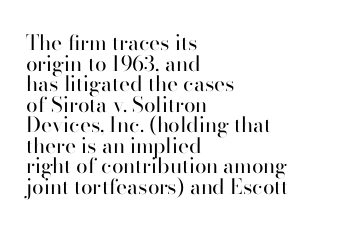
{"italic": "no", "bold": "no", "underline": "no", "align": "left", "line_spacing": "tight", "line_spacing_ratio": 0.98, "letter_spacing": "normal", "letter_spacing_em": 0.0, "glyph_px": 21}
